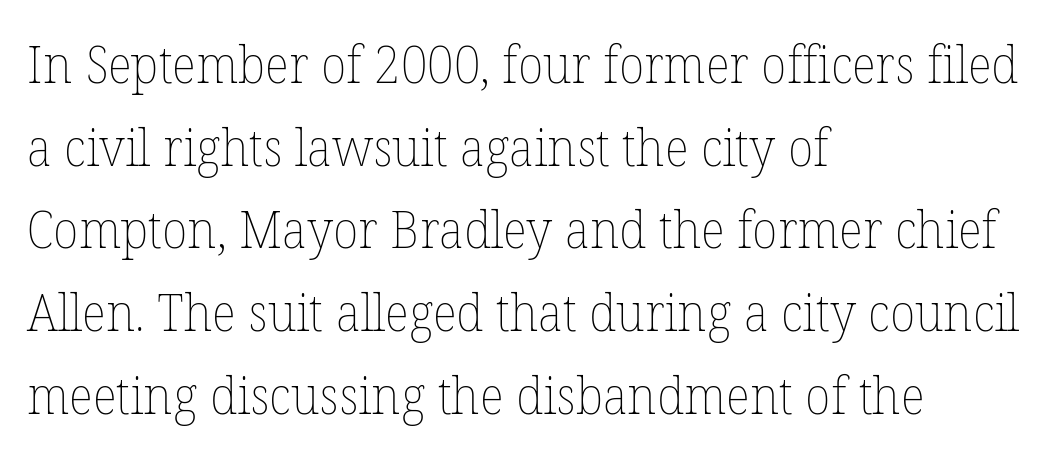
The image shows 52 px thin type, upright; set left-aligned, normal line spacing (1.59x), normal letter spacing, not underlined; low stroke contrast and a medium x-height.
